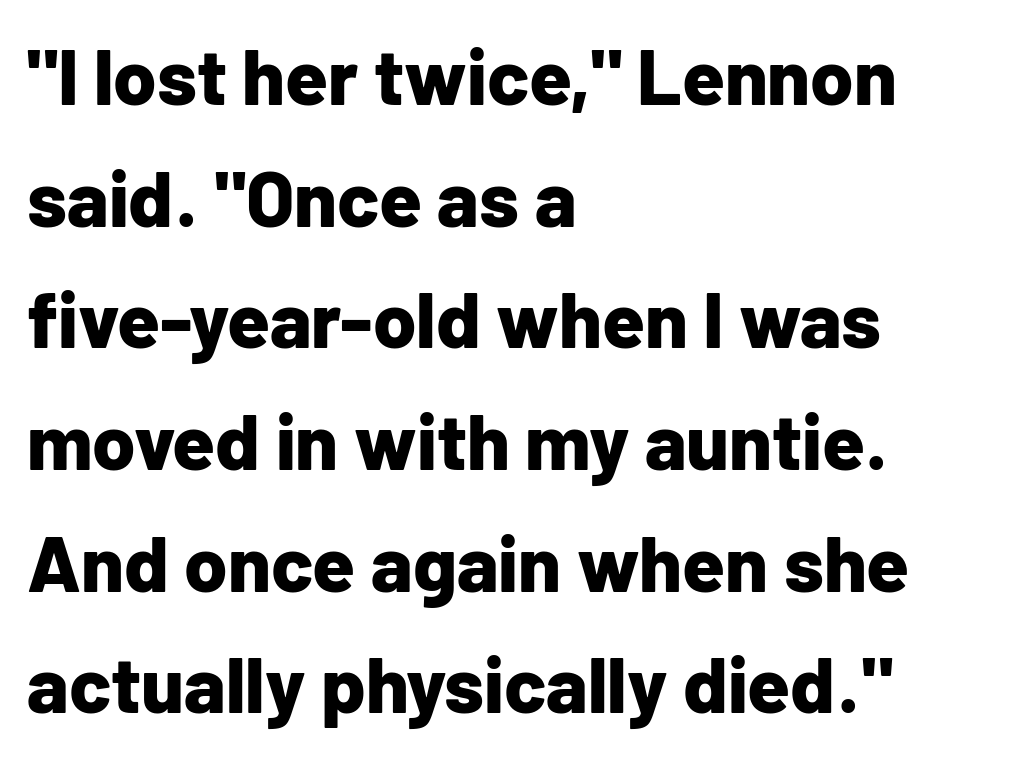
{"serif": "no", "italic": "no", "bold": "yes", "weight": "bold", "width": "normal", "stroke_contrast": "low", "x_height": "medium", "monospaced": "no", "underline": "no", "align": "left", "line_spacing": "normal", "line_spacing_ratio": 1.56, "letter_spacing": "normal", "letter_spacing_em": 0.0, "glyph_px": 78}
